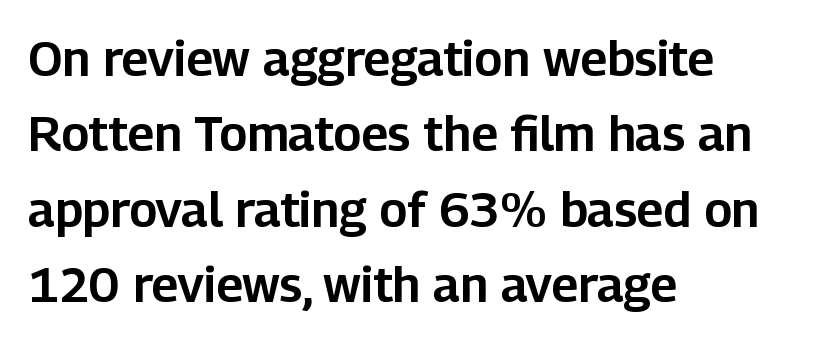
The image shows 49 px sans-serif type, upright; set left-aligned, normal line spacing (1.54x), normal letter spacing, not underlined; low stroke contrast and a medium x-height.
